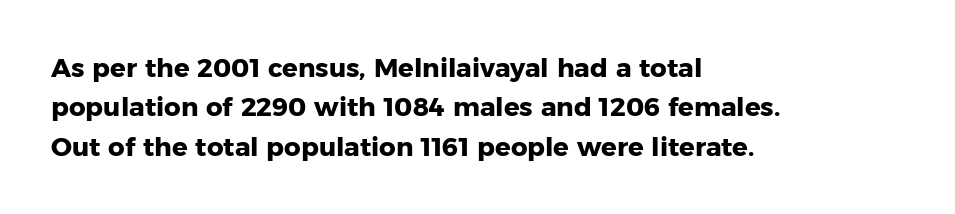
Q: Is the text bold? A: Yes.
Q: Is the text italic (slanted)? A: No, it is upright.
Q: Is the text underlined? A: No.
Q: How is the paragraph aligned? A: Left-aligned.
Q: Is the spacing between letters normal or unusually wide? A: Normal.
Q: Is the spacing between lines tight, normal or loose? A: Normal.
